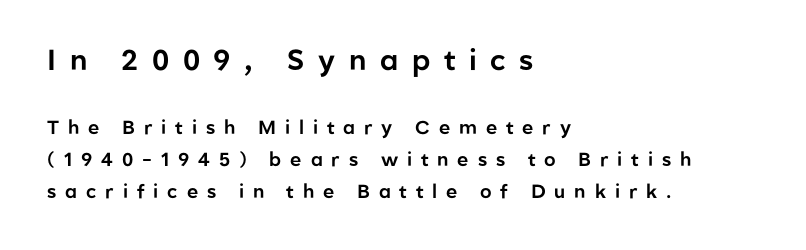
The image shows 29 px sans-serif type, upright; set left-aligned, normal line spacing (1.68x), unusually wide letter spacing (+0.47 em), not underlined; the first (top) block is 1.53x larger; low stroke contrast and a medium x-height.
